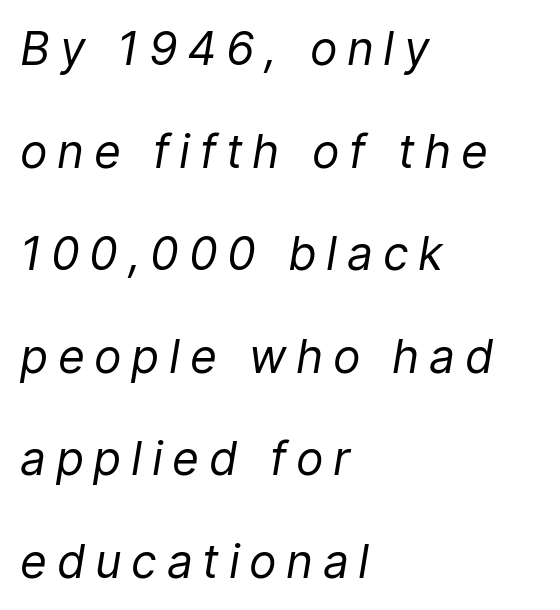
{"italic": "yes", "lean": "right", "slant_degrees": 9, "bold": "no", "weight": "regular", "width": "normal", "stroke_contrast": "low", "x_height": "medium", "monospaced": "no", "underline": "no", "align": "left", "line_spacing": "loose", "line_spacing_ratio": 2.23, "letter_spacing": "wide", "letter_spacing_em": 0.21, "glyph_px": 46}
